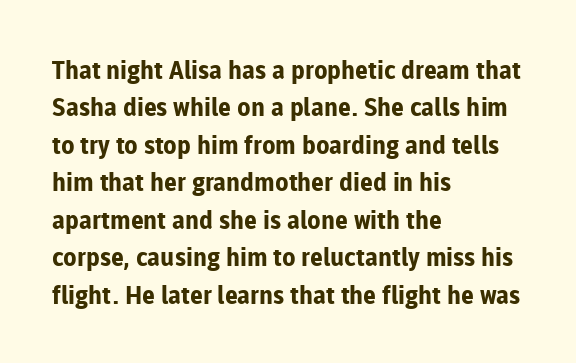
{"italic": "no", "bold": "yes", "underline": "no", "align": "left", "line_spacing": "normal", "line_spacing_ratio": 1.5, "letter_spacing": "normal", "letter_spacing_em": 0.0, "glyph_px": 25}
